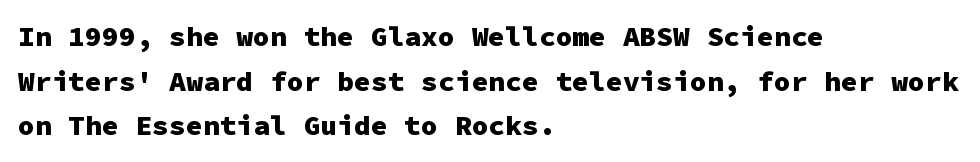
Q: Is the text bold? A: Yes.
Q: Is the text italic (slanted)? A: No, it is upright.
Q: Is the typeface a serif or a sans-serif typeface? A: Sans-serif.
Q: Is the text underlined? A: No.
Q: How is the paragraph aligned? A: Left-aligned.
Q: Is the spacing between letters normal or unusually wide? A: Normal.
Q: Is the spacing between lines tight, normal or loose? A: Normal.
Q: Width (condensed, normal, or wide)? A: Normal.
Q: Stroke contrast? A: Low.
Q: x-height? A: Medium.
Q: Monospaced? A: Yes.
